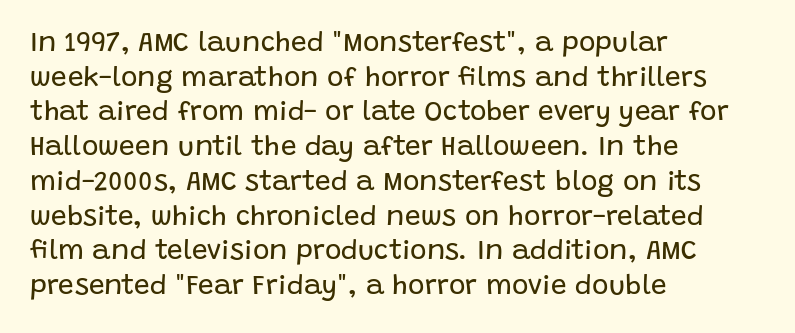
Characters remain perfectly vertical along every line. The face looks like a standard text weight, possibly lighter. Teacher's note: observe the even left margin — that is flush-left alignment. Here the glyphs are tracked normally, forming tight word shapes. A clean baseline with only descenders dipping below it. The typeface chosen for these lines omits serifs.
